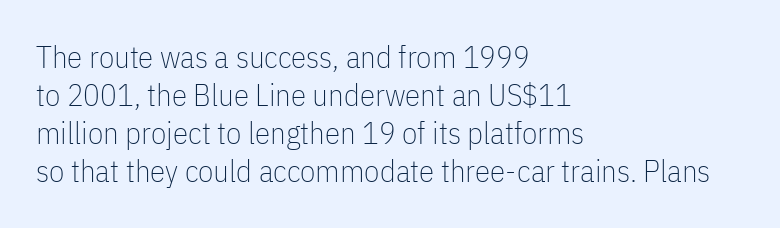
The image shows 31 px thin, condensed sans-serif type, upright; set left-aligned, line spacing 1.23x, normal letter spacing, not underlined; low stroke contrast and a medium x-height.
